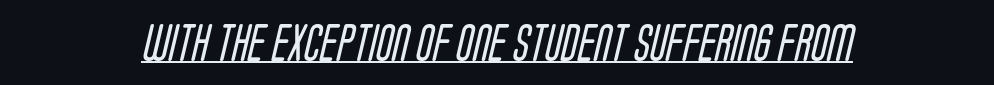
The image shows 38 px regular-weight, condensed sans-serif type; set centered, normal letter spacing, underlined; low stroke contrast and a large x-height.
